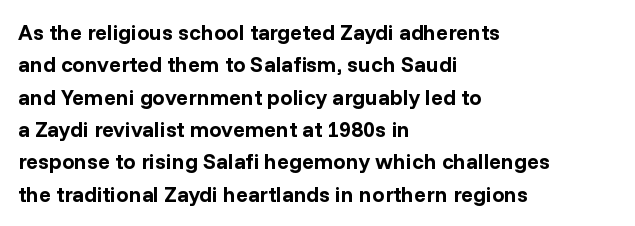
Q: Is the text bold? A: Yes.
Q: Is the text italic (slanted)? A: No, it is upright.
Q: Is the text underlined? A: No.
Q: How is the paragraph aligned? A: Left-aligned.
Q: Is the spacing between letters normal or unusually wide? A: Normal.
Q: Is the spacing between lines tight, normal or loose? A: Normal.
